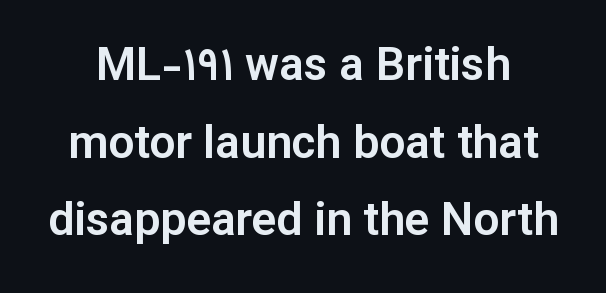
Examine the stroke ends and you'll find no serifs. These lines are rendered in a variable-pitch font. Summary of vertical rhythm: regular, with standard interline spacing. No extra tracking has been applied to these lines. Designer's note — italics off, roman on. Descender tails drop into unmarked territory.
